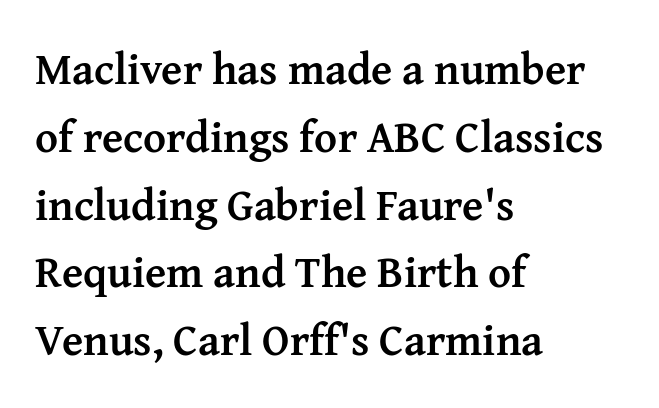
The image shows 44 px semibold serif type, upright; set left-aligned, normal line spacing (1.54x), normal letter spacing, not underlined; medium stroke contrast and a medium x-height.
